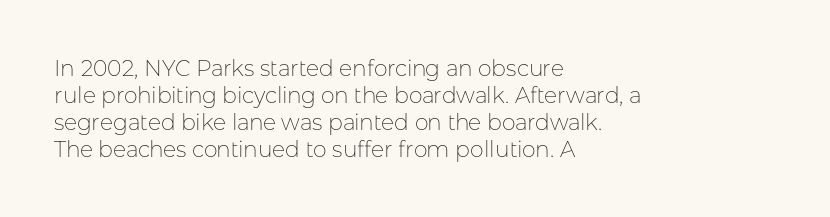
The image shows 22 px text type, upright; set left-aligned, line spacing 1.22x, normal letter spacing, not underlined.
